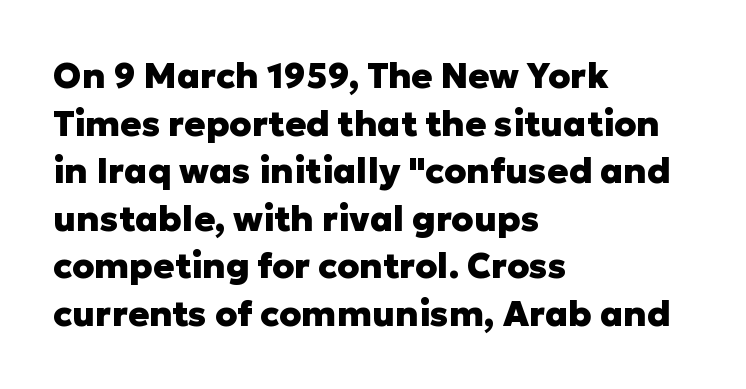
{"serif": "no", "italic": "no", "bold": "yes", "weight": "heavy", "width": "normal", "stroke_contrast": "low", "x_height": "medium", "monospaced": "no", "underline": "no", "align": "left", "line_spacing": "normal", "line_spacing_ratio": 1.36, "letter_spacing": "normal", "letter_spacing_em": 0.0, "glyph_px": 35}
